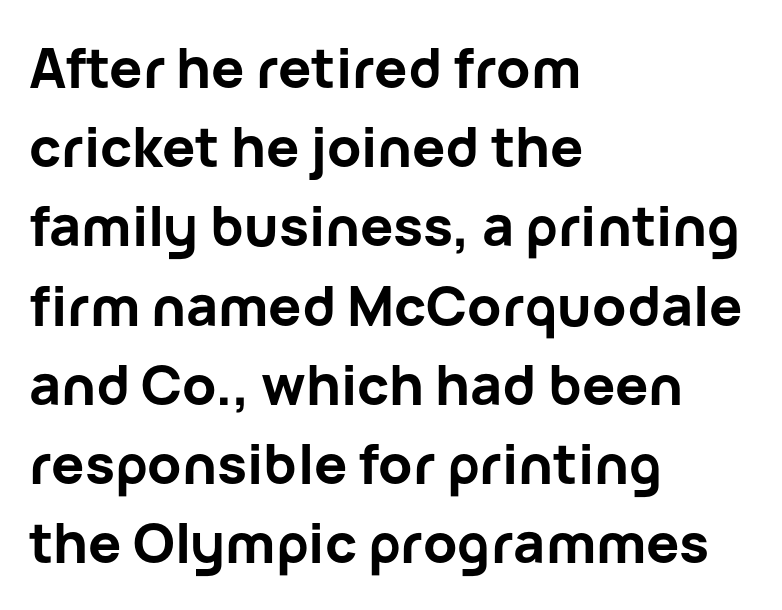
{"serif": "no", "italic": "no", "bold": "yes", "weight": "bold", "width": "normal", "stroke_contrast": "low", "x_height": "medium", "monospaced": "no", "underline": "no", "align": "left", "line_spacing": "normal", "line_spacing_ratio": 1.44, "letter_spacing": "normal", "letter_spacing_em": 0.0, "glyph_px": 55}
